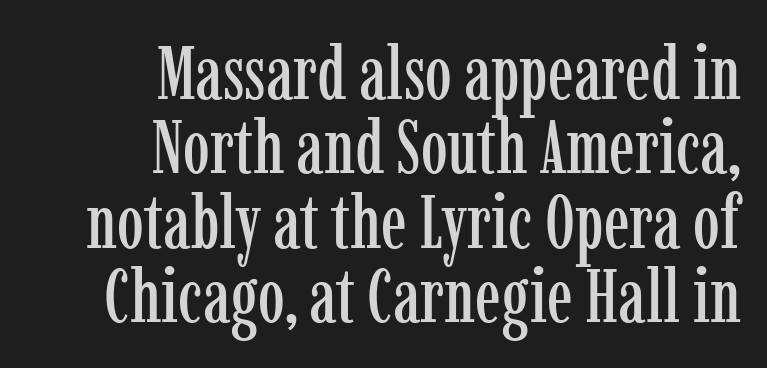
{"serif": "yes", "italic": "no", "width": "condensed", "stroke_contrast": "low", "x_height": "medium", "monospaced": "no", "underline": "no", "align": "right", "line_spacing": "tight", "line_spacing_ratio": 0.98, "letter_spacing": "normal", "letter_spacing_em": 0.0, "glyph_px": 76}
